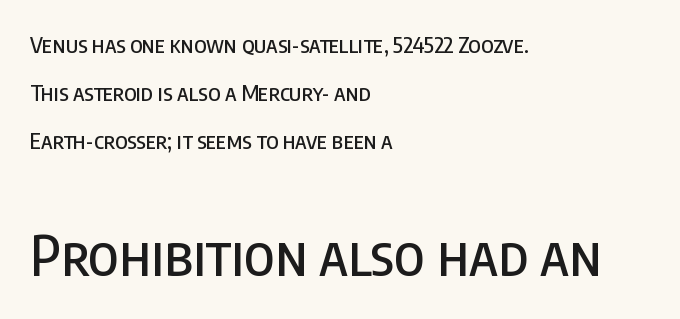
Each row of text sits above clean, open space. Typographically, this falls in the sans-serif category. Unlike italic type, these characters show no tilt at all. The vertical gap from one line to the next is large. A typesetter would call this proportional, since set widths differ per character.
